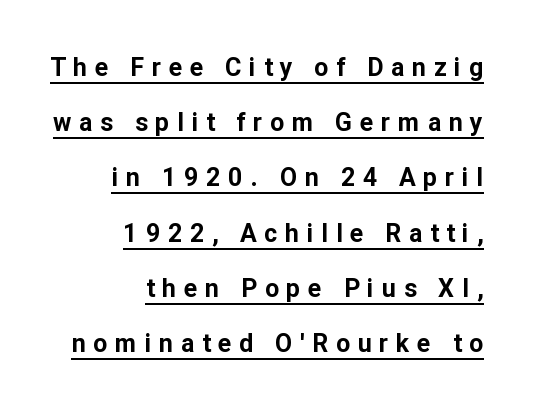
Q: Is the text bold? A: Yes.
Q: Is the text italic (slanted)? A: No, it is upright.
Q: Is the text underlined? A: Yes.
Q: How is the paragraph aligned? A: Right-aligned.
Q: Is the spacing between letters normal or unusually wide? A: Unusually wide.
Q: Is the spacing between lines tight, normal or loose? A: Loose.
